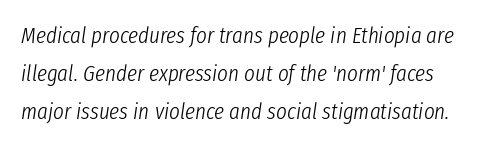
The image shows 23 px text type, italic (leaning right); set normal line spacing (1.66x), normal letter spacing, not underlined.
